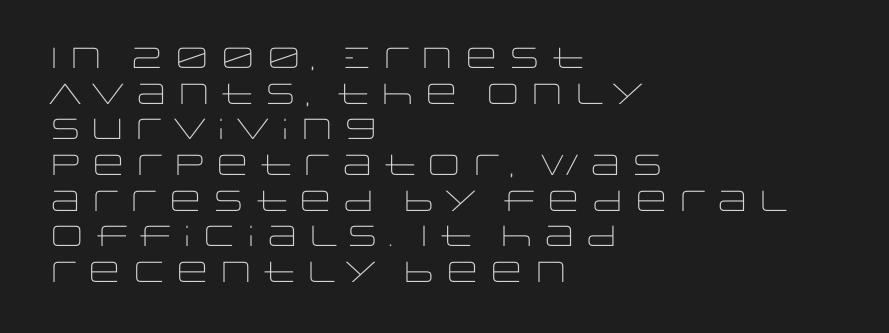
A bare baseline throughout the passage. The face used here is proportionally spaced, like ordinary book or web type. Is the type heavy? It reads as light-to-regular instead. Typographically, this falls in the sans-serif category. The paragraph has a hard left edge and a soft right edge.
